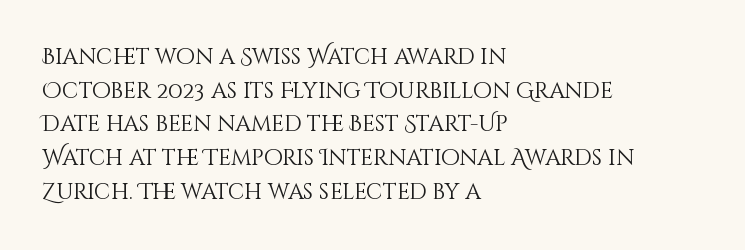
Q: Is the text bold? A: No.
Q: Is the text italic (slanted)? A: No, it is upright.
Q: Is the text underlined? A: No.
Q: How is the paragraph aligned? A: Left-aligned.
Q: Is the spacing between letters normal or unusually wide? A: Normal.
Q: Is the spacing between lines tight, normal or loose? A: Normal.
